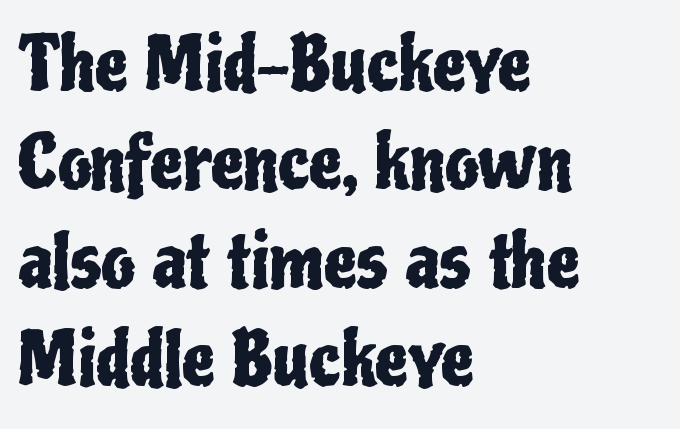
{"serif": "no", "italic": "no", "width": "condensed", "stroke_contrast": "low", "x_height": "medium", "monospaced": "no", "underline": "no", "align": "left", "line_spacing": "normal", "line_spacing_ratio": 1.33, "letter_spacing": "normal", "letter_spacing_em": 0.0, "glyph_px": 74}
